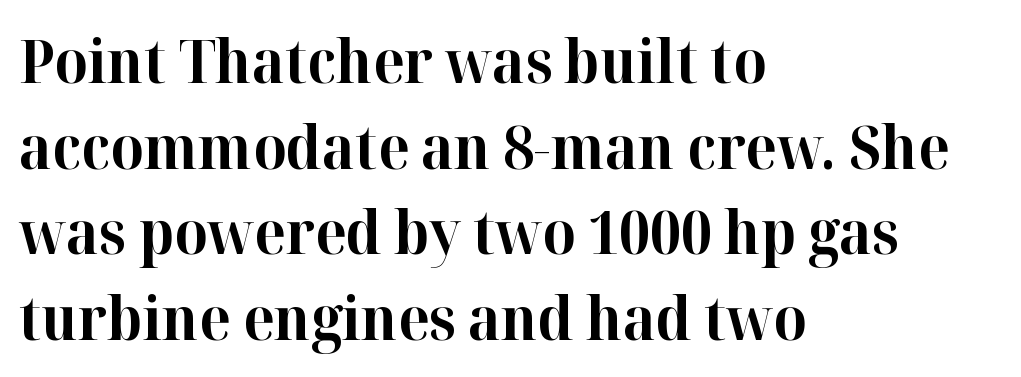
The image shows 59 px bold serif type, upright; set left-aligned, normal line spacing (1.45x), normal letter spacing, not underlined; high stroke contrast and a medium x-height.
